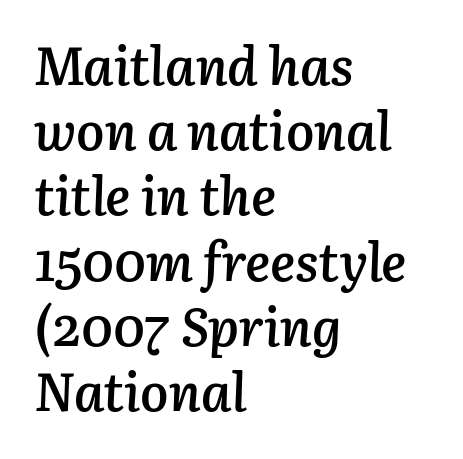
Q: Is the text bold? A: Semi-bold.
Q: Is the text italic (slanted)? A: Yes, it leans right by about 3 degrees.
Q: Is the text underlined? A: No.
Q: How is the paragraph aligned? A: Left-aligned.
Q: Is the spacing between letters normal or unusually wide? A: Normal.
Q: Width (condensed, normal, or wide)? A: Normal.
Q: Stroke contrast? A: Low.
Q: x-height? A: Medium.
Q: Monospaced? A: No.
